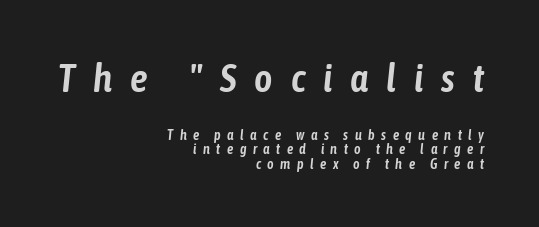
{"italic": "yes", "lean": "right", "slant_degrees": 6, "width": "condensed", "stroke_contrast": "low", "x_height": "medium", "monospaced": "no", "underline": "no", "align": "right", "line_spacing": "tight", "line_spacing_ratio": 1.02, "letter_spacing": "wide", "letter_spacing_em": 0.46, "larger_block": "first", "size_ratio": 2.79, "glyph_px": 39}
